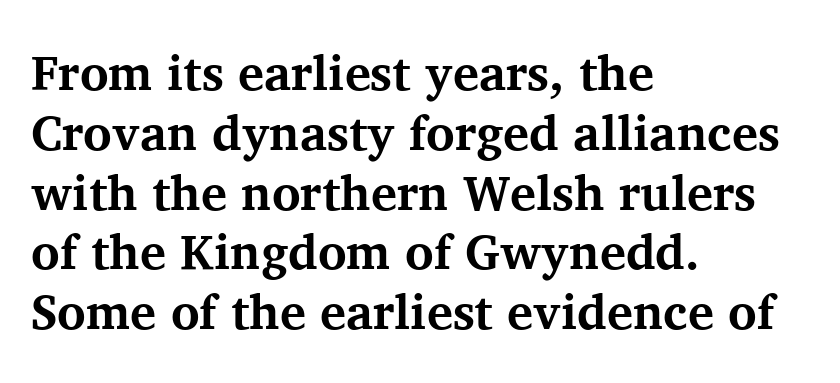
{"serif": "yes", "italic": "no", "bold": "yes", "weight": "bold", "width": "normal", "stroke_contrast": "medium", "x_height": "medium", "monospaced": "no", "underline": "no", "align": "left", "line_spacing_ratio": 1.22, "letter_spacing": "normal", "letter_spacing_em": 0.0, "glyph_px": 49}
